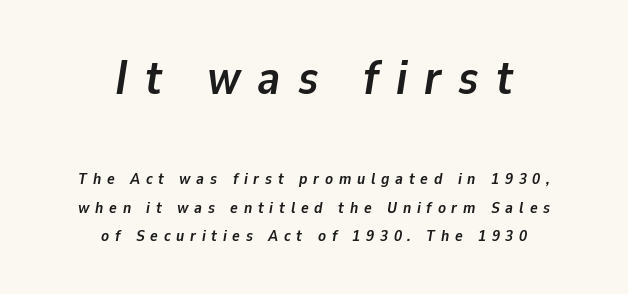
Each letter keeps its own natural width here, so spacing adapts to shape. The whole block is typeset with a tilt. A typesetter would call this heavily tracked-out type. Typographic density is high because the face is bold. The first block has been scaled up relative to the second.
